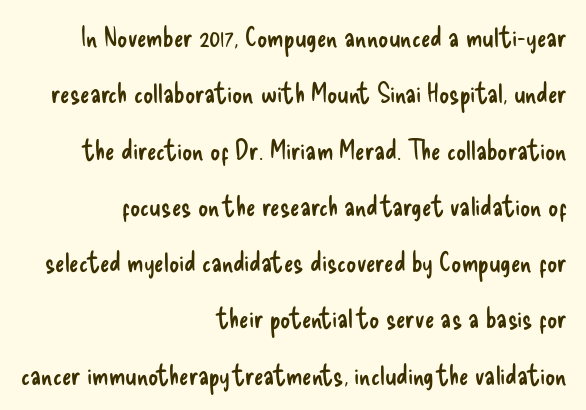
{"serif": "no", "italic": "no", "bold": "no", "weight": "regular", "width": "condensed", "stroke_contrast": "low", "x_height": "small", "monospaced": "no", "underline": "no", "align": "right", "line_spacing": "loose", "line_spacing_ratio": 2.01, "letter_spacing": "normal", "letter_spacing_em": 0.0, "glyph_px": 28}
